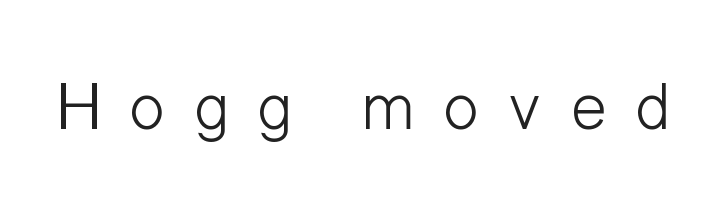
Letters rest on an invisible, unmarked baseline. Is this a fixed-width face? No — the glyphs have proportional, varying widths. Caption: face not bold, strokes unweighted. In terms of posture, this sample is upright.
